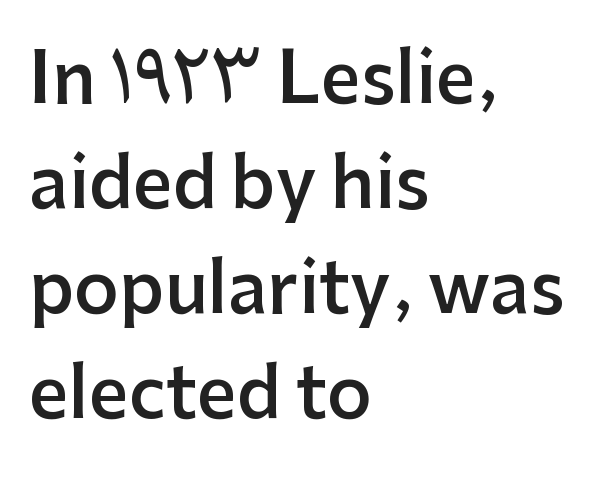
The rendering anchors every line to the left-hand side. Vertical strokes here are truly vertical. Nobody touched the tracking dial on this one. Does the type have serifs? No, each stem ends abruptly.
